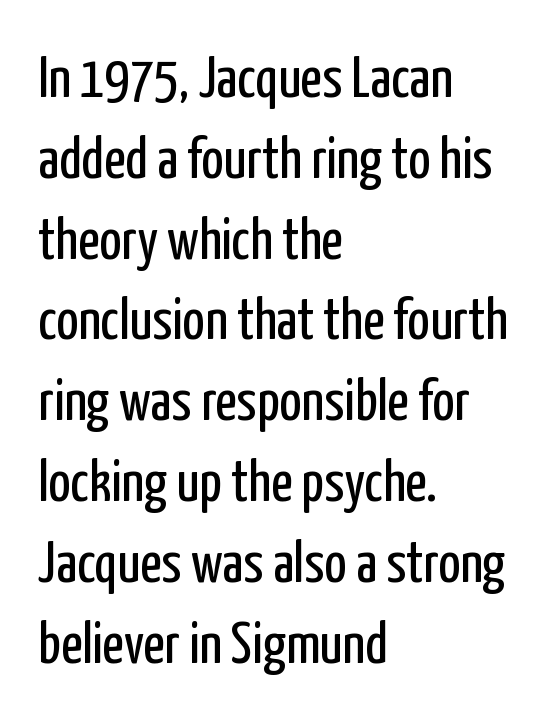
{"serif": "no", "italic": "no", "bold": "no", "weight": "regular", "width": "condensed", "stroke_contrast": "low", "x_height": "medium", "monospaced": "no", "underline": "no", "align": "left", "line_spacing": "normal", "line_spacing_ratio": 1.37, "letter_spacing": "normal", "letter_spacing_em": 0.0, "glyph_px": 59}
